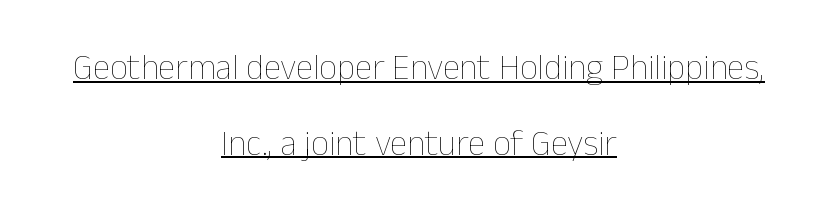
{"italic": "no", "bold": "no", "weight": "thin", "width": "normal", "stroke_contrast": "low", "x_height": "medium", "monospaced": "no", "underline": "yes", "align": "center", "line_spacing": "loose", "line_spacing_ratio": 2.16, "letter_spacing": "normal", "letter_spacing_em": 0.0, "glyph_px": 35}
